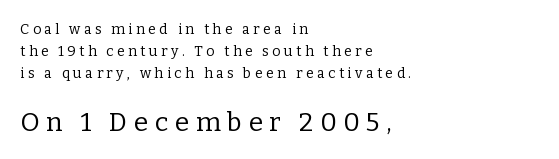
The image shows 26 px text type, upright; set left-aligned, normal line spacing (1.56x), unusually wide letter spacing (+0.25 em), not underlined; the second (bottom) block is 1.86x larger.
